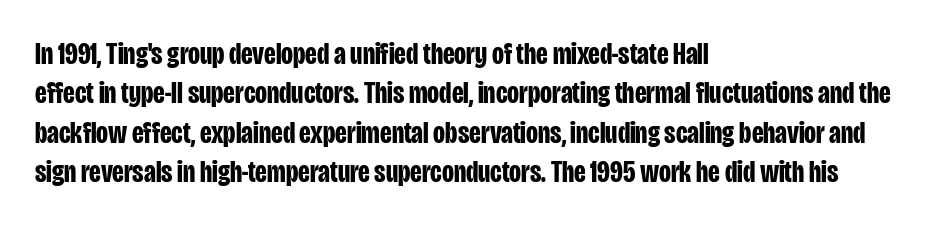
The font family rendered here belongs to the sans-serif group. The paragraph has a hard left edge and a soft right edge. A typesetter would mark this as roman, not italic. Standard letterfit; no display-style spreading of the glyphs. Vertical spacing — default. Compared with an ordinary text face, these strokes are far heavier — a full bold.
